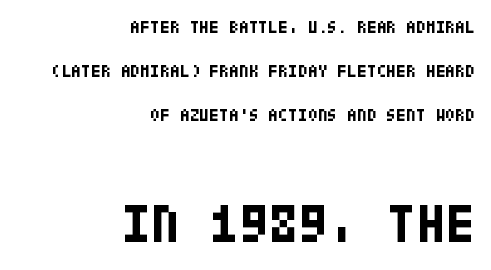
The image shows 54 px bold, condensed sans-serif type, upright; set right-aligned, loose line spacing (2.44x), normal letter spacing, not underlined; the second (bottom) block is 3.0x larger; low stroke contrast and a large x-height.
